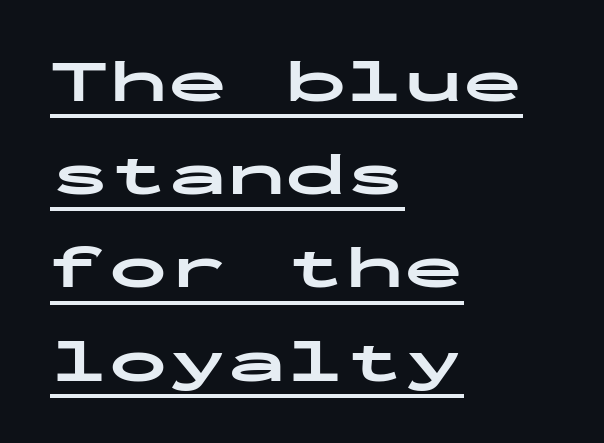
{"serif": "no", "italic": "no", "bold": "yes", "weight": "bold", "width": "wide", "stroke_contrast": "low", "x_height": "medium", "monospaced": "yes", "underline": "yes", "align": "left", "line_spacing": "normal", "line_spacing_ratio": 1.58, "letter_spacing": "normal", "letter_spacing_em": 0.0, "glyph_px": 59}
